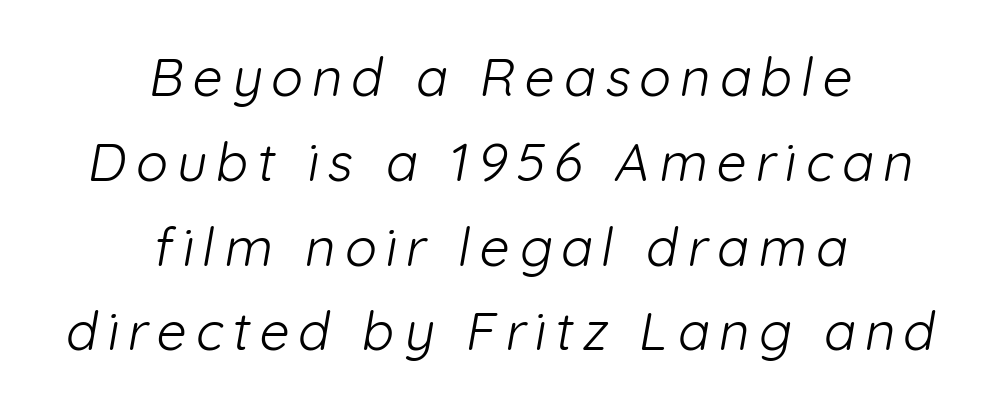
{"serif": "no", "bold": "no", "weight": "light", "width": "normal", "stroke_contrast": "low", "x_height": "medium", "monospaced": "no", "underline": "no", "align": "center", "line_spacing": "normal", "line_spacing_ratio": 1.6, "glyph_px": 53}
